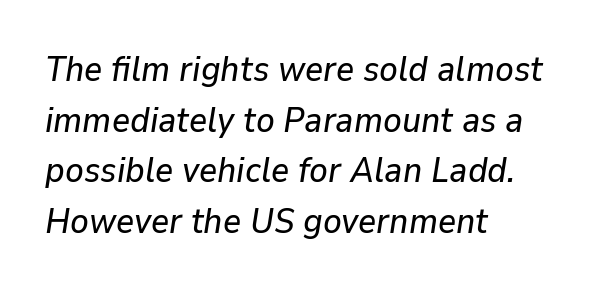
{"italic": "yes", "lean": "right", "slant_degrees": 9, "width": "normal", "stroke_contrast": "low", "x_height": "medium", "monospaced": "no", "underline": "no", "align": "left", "line_spacing": "normal", "line_spacing_ratio": 1.45, "letter_spacing": "normal", "letter_spacing_em": 0.0, "glyph_px": 35}
